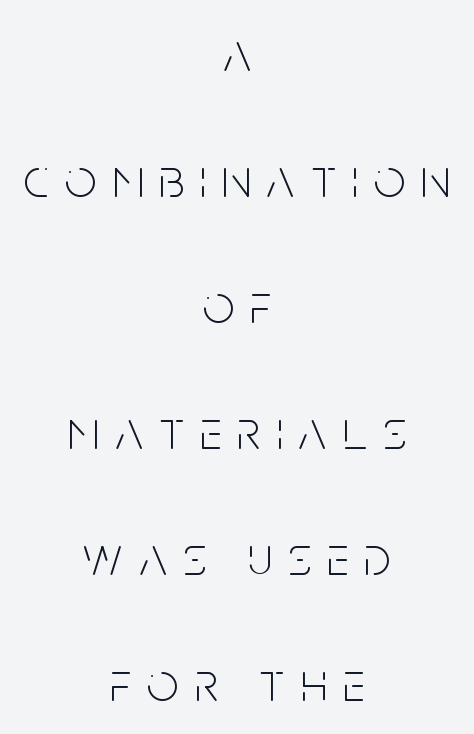
The image shows 55 px light, condensed sans-serif type, upright; set centered, loose line spacing (2.29x), unusually wide letter spacing (+0.29 em), not underlined; low stroke contrast and a large x-height.
